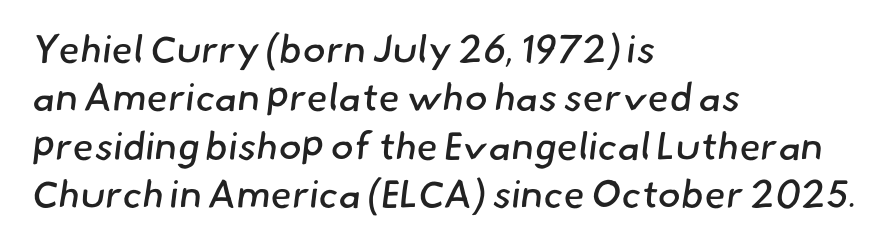
{"serif": "no", "bold": "no", "weight": "regular", "width": "normal", "stroke_contrast": "low", "x_height": "small", "monospaced": "no", "underline": "no", "align": "left", "line_spacing_ratio": 1.24, "letter_spacing": "normal", "letter_spacing_em": 0.0, "glyph_px": 39}
